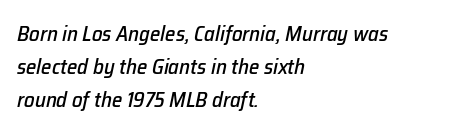
{"italic": "yes", "lean": "right", "slant_degrees": 12, "underline": "no", "align": "left", "line_spacing": "normal", "line_spacing_ratio": 1.58, "letter_spacing": "normal", "letter_spacing_em": 0.0, "glyph_px": 21}
